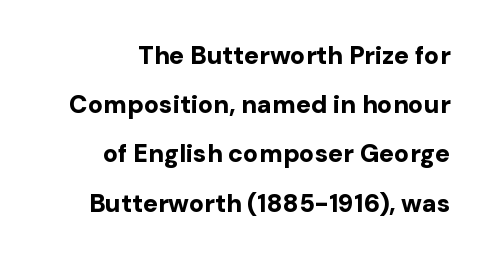
Short note: letters normally spaced. Descenders hang freely into open space. One-word summary of the alignment: right. The strokes are fattened all the way to bold. The rendering uses a large line-height, opening up the rows.
